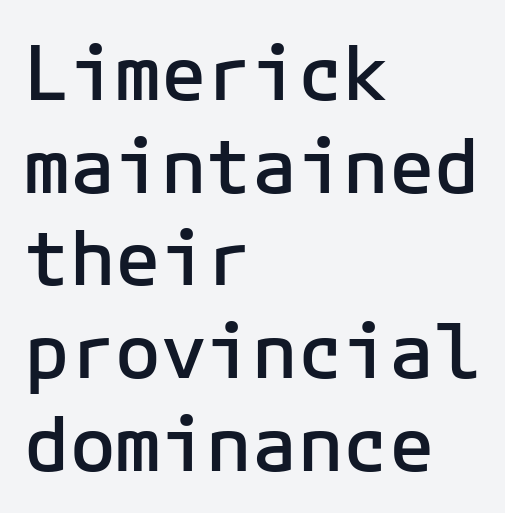
Q: Is the text bold? A: Semi-bold.
Q: Is the text italic (slanted)? A: No, it is upright.
Q: Is the typeface a serif or a sans-serif typeface? A: Sans-serif.
Q: Is the text underlined? A: No.
Q: How is the paragraph aligned? A: Left-aligned.
Q: Is the spacing between letters normal or unusually wide? A: Normal.
Q: Width (condensed, normal, or wide)? A: Normal.
Q: Stroke contrast? A: Low.
Q: x-height? A: Medium.
Q: Monospaced? A: Yes.
